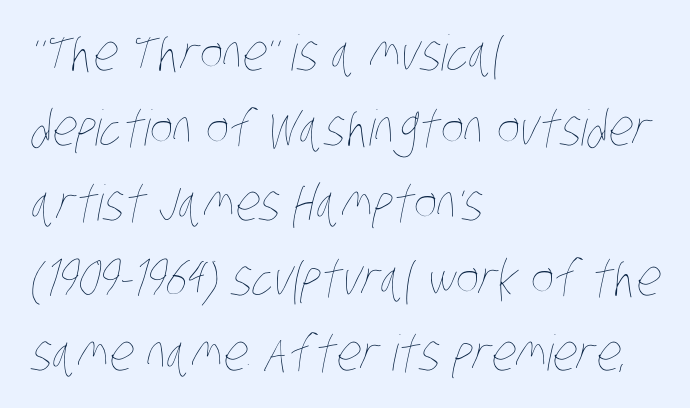
Q: Is the text bold? A: No.
Q: Is the text underlined? A: No.
Q: How is the paragraph aligned? A: Left-aligned.
Q: Is the spacing between letters normal or unusually wide? A: Normal.
Q: Is the spacing between lines tight, normal or loose? A: Normal.
Q: Width (condensed, normal, or wide)? A: Condensed.
Q: Stroke contrast? A: Low.
Q: x-height? A: Large.
Q: Monospaced? A: No.
